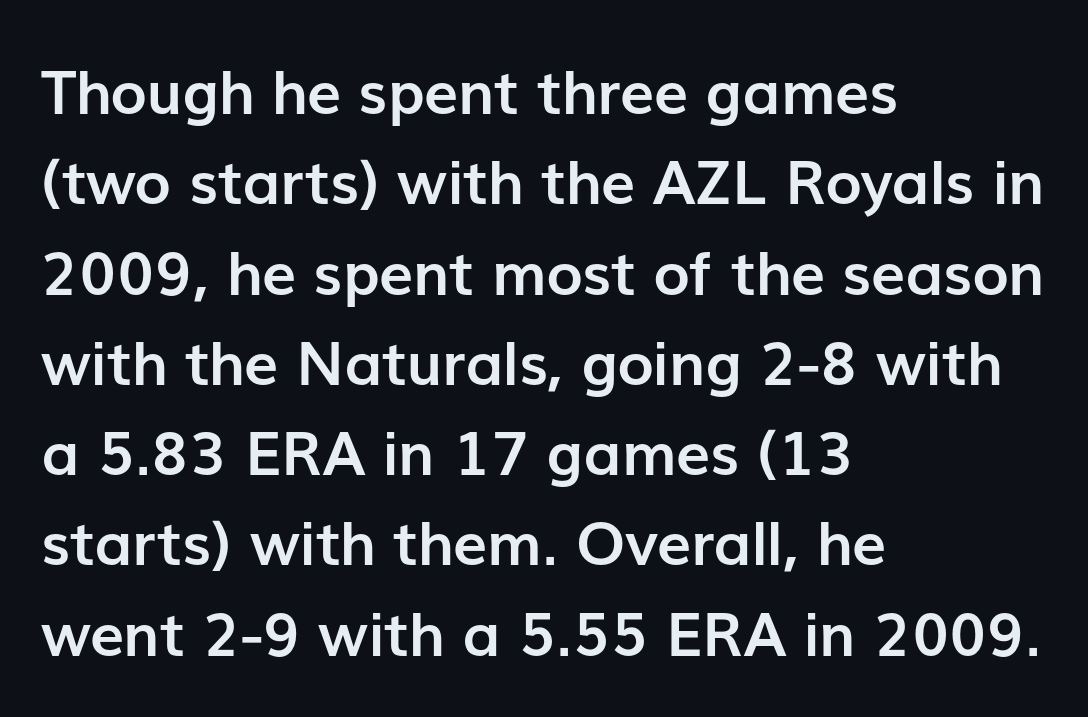
Q: Is the text bold? A: Yes.
Q: Is the text italic (slanted)? A: No, it is upright.
Q: Is the typeface a serif or a sans-serif typeface? A: Sans-serif.
Q: Is the text underlined? A: No.
Q: How is the paragraph aligned? A: Left-aligned.
Q: Is the spacing between letters normal or unusually wide? A: Normal.
Q: Is the spacing between lines tight, normal or loose? A: Normal.
Q: Width (condensed, normal, or wide)? A: Normal.
Q: Stroke contrast? A: Low.
Q: x-height? A: Medium.
Q: Monospaced? A: No.
